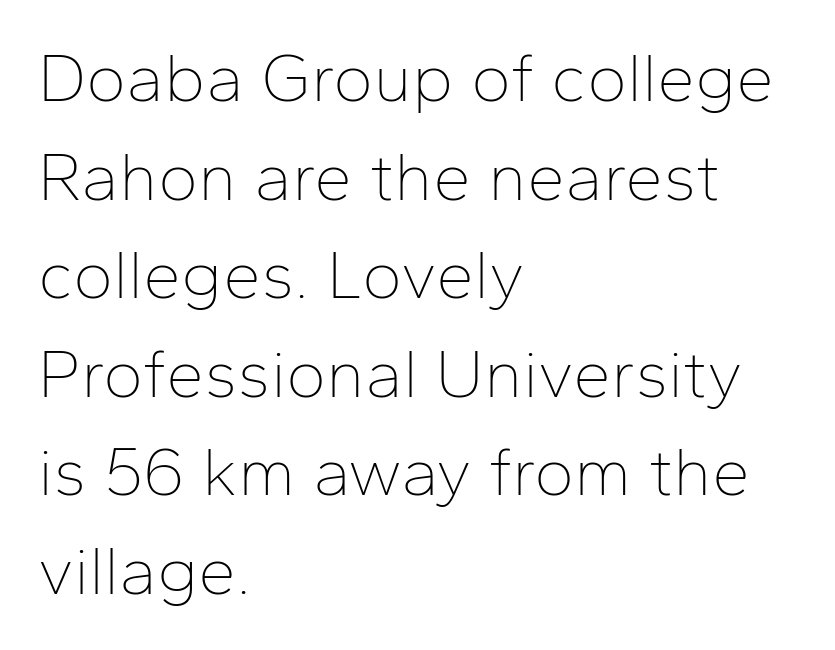
{"serif": "no", "italic": "no", "bold": "no", "weight": "thin", "width": "normal", "stroke_contrast": "low", "x_height": "medium", "monospaced": "no", "underline": "no", "align": "left", "line_spacing": "normal", "line_spacing_ratio": 1.45, "letter_spacing": "normal", "letter_spacing_em": 0.0, "glyph_px": 68}
